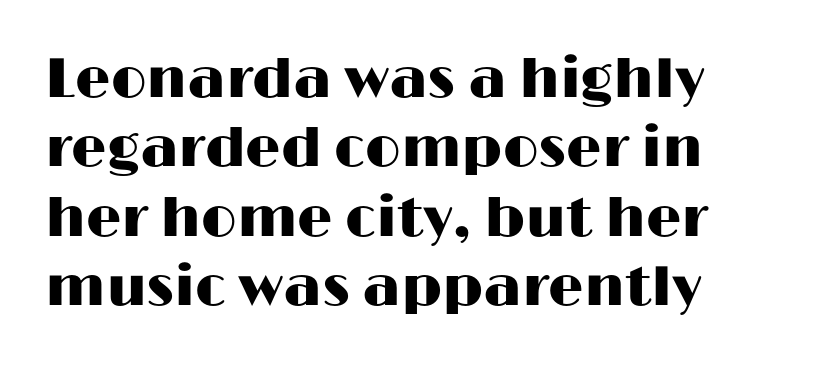
Observe the ordinary spacing: letters are neighbours, not strangers. Does the copy run flush right? No — it runs flush left. The passage shown is typed in a proportional face where columns would drift. Tall strokes in this sample are plumb rather than angled.
